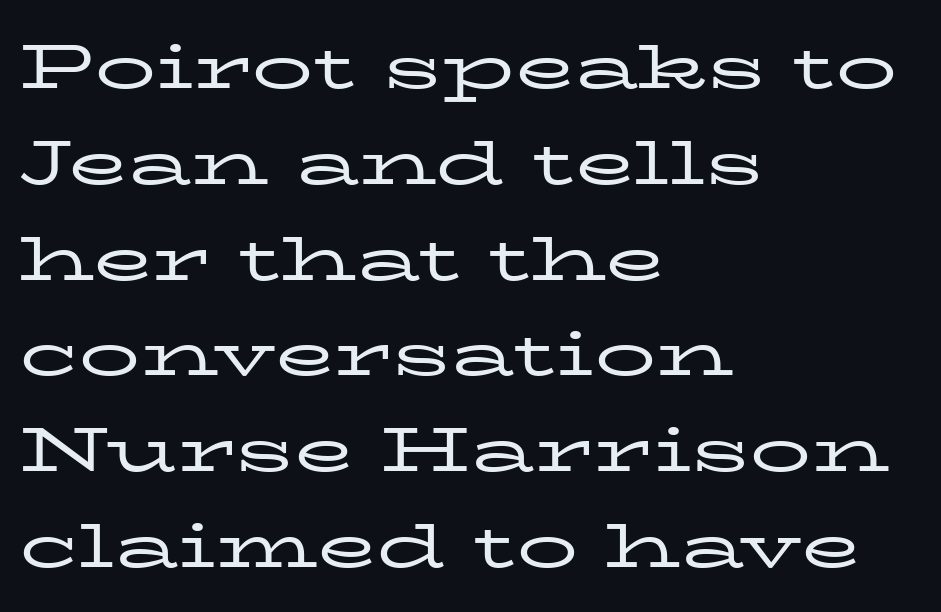
The image shows 61 px regular-weight, wide serif type, upright; set left-aligned, normal line spacing (1.57x), normal letter spacing, not underlined; low stroke contrast and a medium x-height.
